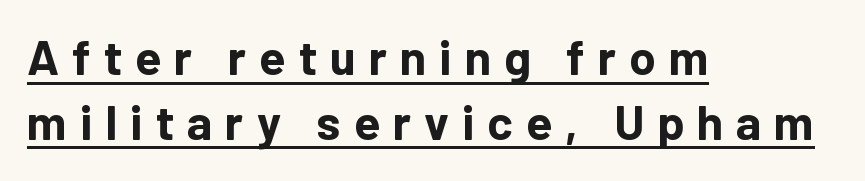
{"serif": "no", "italic": "no", "bold": "yes", "weight": "bold", "width": "normal", "stroke_contrast": "low", "x_height": "medium", "monospaced": "no", "underline": "yes", "align": "left", "line_spacing": "normal", "line_spacing_ratio": 1.35, "letter_spacing": "wide", "letter_spacing_em": 0.27, "glyph_px": 48}
